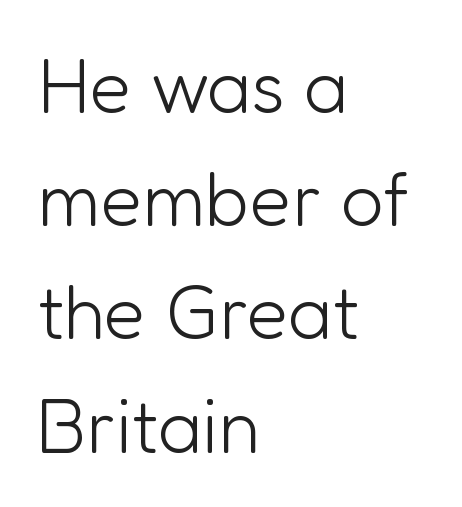
Q: Is the text bold? A: No.
Q: Is the text italic (slanted)? A: No, it is upright.
Q: Is the typeface a serif or a sans-serif typeface? A: Sans-serif.
Q: Is the text underlined? A: No.
Q: How is the paragraph aligned? A: Left-aligned.
Q: Is the spacing between letters normal or unusually wide? A: Normal.
Q: Is the spacing between lines tight, normal or loose? A: Normal.
Q: Width (condensed, normal, or wide)? A: Normal.
Q: Stroke contrast? A: Low.
Q: x-height? A: Medium.
Q: Monospaced? A: No.
